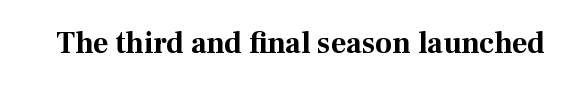
The image shows 30 px bold serif type, upright; set normal letter spacing, not underlined; medium stroke contrast and a medium x-height.
